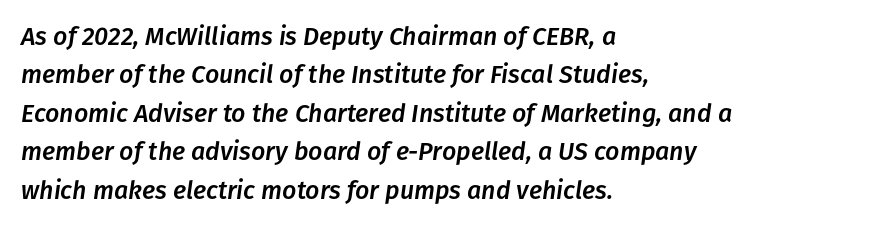
Horizontal alignment here is leftward, the default for most running prose. Just letters on the line, the space beneath them empty. How are the letters spaced? Ordinarily, with no added tracking. How would I describe the line gaps? Plain and ordinary.
